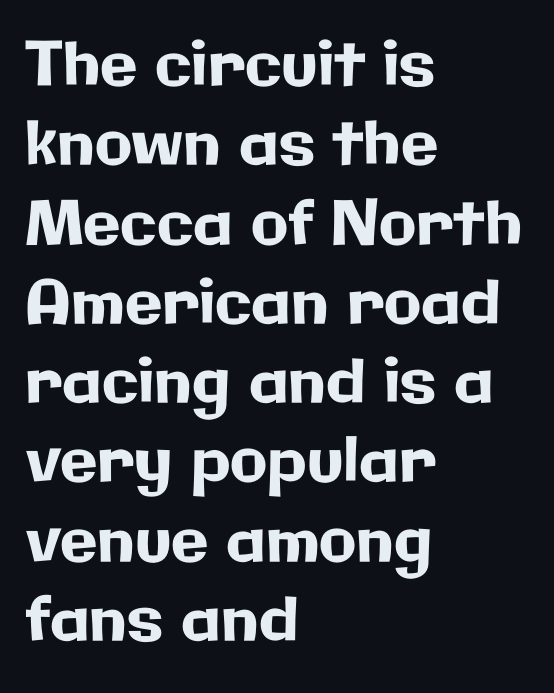
If you drew a ruler down the left edge, every line would touch it. Glyph-to-glyph distance matches everyday printed text. A roman cut, with each character standing at attention. Think of a printed novel: that variable character pitch is what you see here. Descenders hang freely into open space. The rendering uses a moderate line-height, typical for paragraphs.
